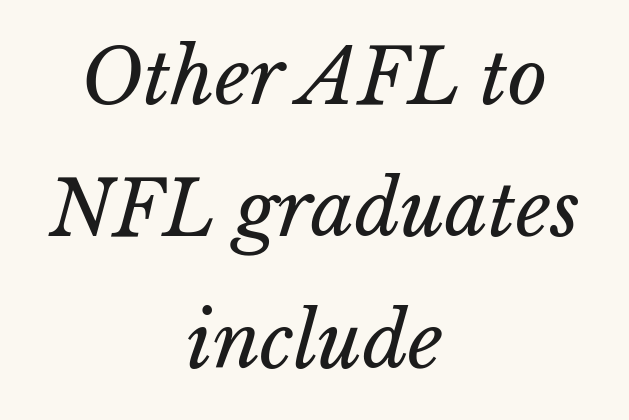
Short note: letters normally spaced. Unmarked baselines from the first word to the last. This sample is center-justified, so both line endings float freely. The font is comparable to plain body text, perhaps lighter.
